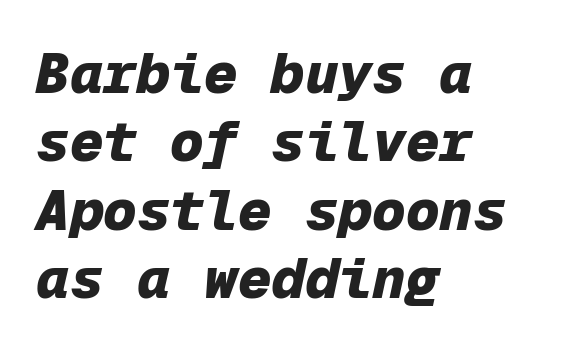
{"italic": "yes", "lean": "right", "slant_degrees": 12, "bold": "yes", "weight": "heavy", "width": "normal", "stroke_contrast": "low", "x_height": "medium", "monospaced": "yes", "underline": "no", "align": "left", "line_spacing_ratio": 1.22, "letter_spacing": "normal", "letter_spacing_em": 0.0, "glyph_px": 56}
